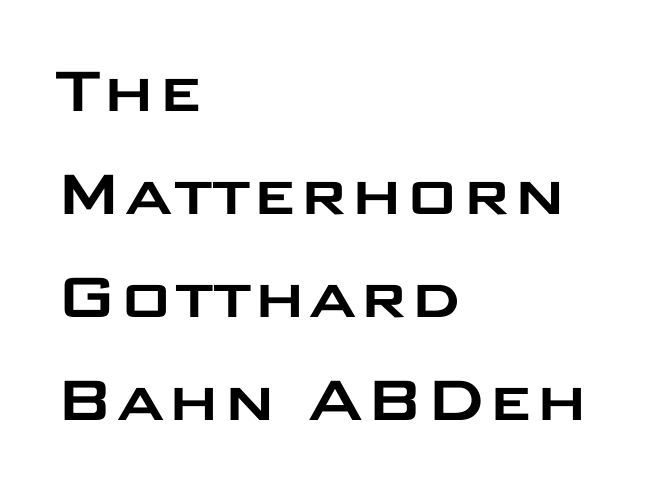
The image shows 73 px wide sans-serif type, upright; set left-aligned, normal line spacing (1.41x), normal letter spacing, not underlined; low stroke contrast and a large x-height.
